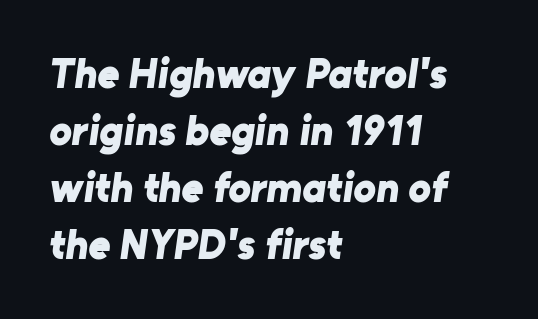
Interline gaps are of average width in this sample. These words are printed bold, with thick strokes throughout. Descenders hang freely into open space. Grotesque or geometric, the face here clearly has no serifs. The passage shown is typed in a proportional face where columns would drift. Notice how the passage keeps a crisp vertical edge on the left only.
